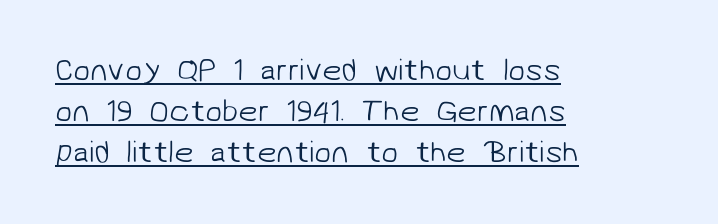
Look at the tracking — it's just the regular setting, nothing added. The rendering uses natural spacing where letterforms have individual widths. These lines are composed in type without serifs. Vertical spacing — default. Line starts are locked; line ends wander.
